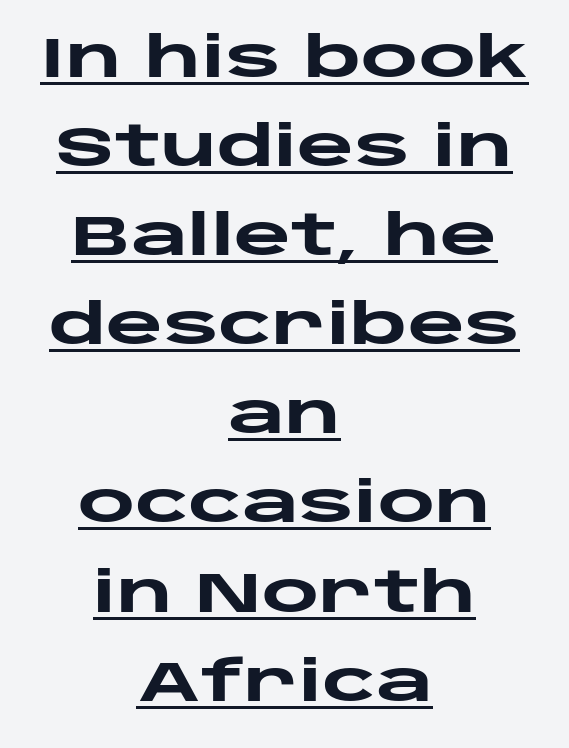
The image shows 55 px heavy, wide sans-serif type, upright; set centered, normal line spacing (1.62x), normal letter spacing, underlined; low stroke contrast and a large x-height.
